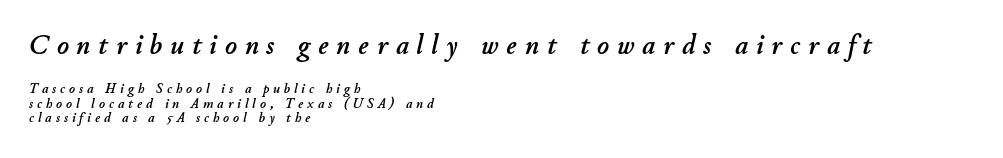
The image shows 28 px text type, italic (leaning right); set left-aligned, tight line spacing (1.03x), unusually wide letter spacing (+0.29 em), not underlined; the first (top) block is 2.0x larger; low stroke contrast and a small x-height.
